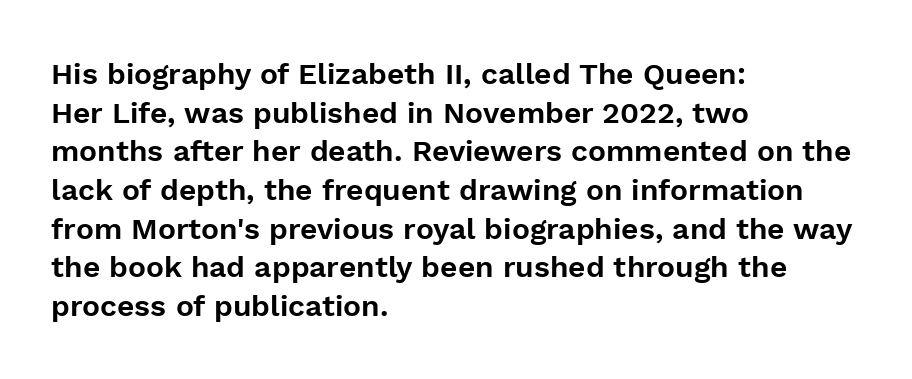
If you measured baseline to baseline, you'd find a middling distance. If you drew a ruler down the left edge, every line would touch it. The strip under each line holds only bare page. Font category for this specimen: sans-serif.
